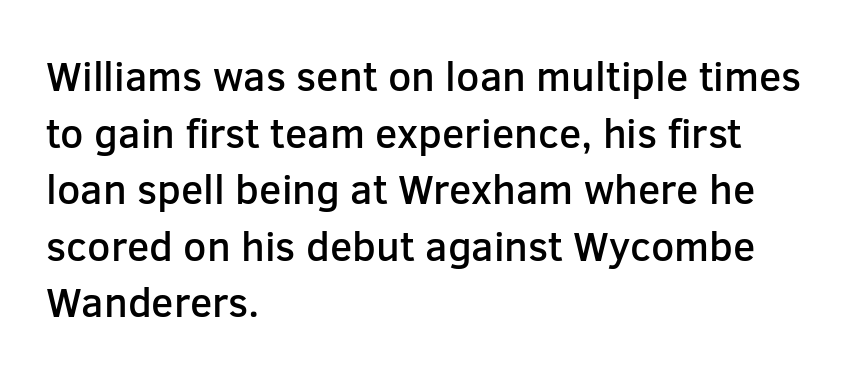
{"serif": "no", "italic": "no", "bold": "semi", "weight": "semibold", "width": "normal", "stroke_contrast": "low", "x_height": "medium", "monospaced": "no", "underline": "no", "align": "left", "line_spacing": "normal", "line_spacing_ratio": 1.38, "letter_spacing": "normal", "letter_spacing_em": 0.0, "glyph_px": 41}
